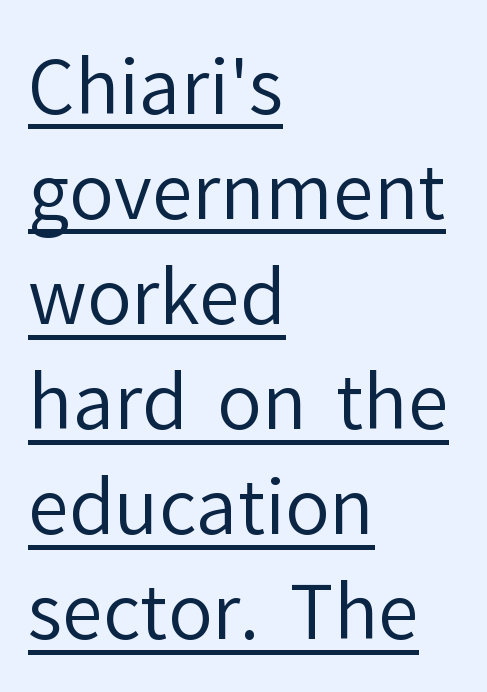
{"serif": "no", "italic": "no", "bold": "no", "weight": "regular", "width": "normal", "stroke_contrast": "low", "x_height": "medium", "monospaced": "no", "underline": "yes", "align": "left", "line_spacing": "normal", "line_spacing_ratio": 1.42, "letter_spacing": "normal", "letter_spacing_em": 0.0, "glyph_px": 74}
